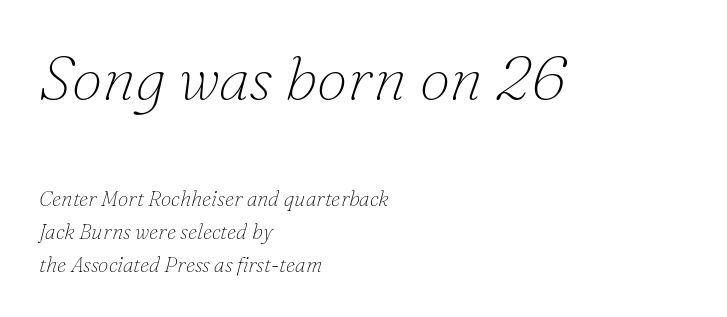
The image shows 62 px thin serif type, italic (leaning right); set left-aligned, normal line spacing (1.56x), normal letter spacing, not underlined; the first (top) block is 2.95x larger; low stroke contrast and a small x-height.
